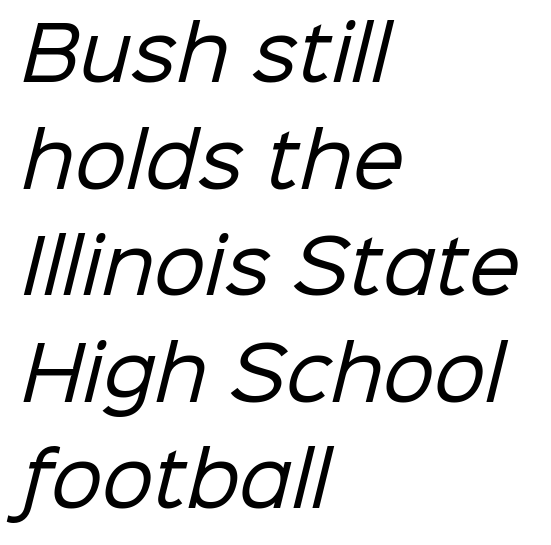
Between one letter and the next there's only the usual sliver of space. Character widths vary here, with narrow letters taking less room than wide ones. Font category for this specimen: sans-serif. Underlining? Definitely not there. Stroke mass is kept to a normal reading level or below.
